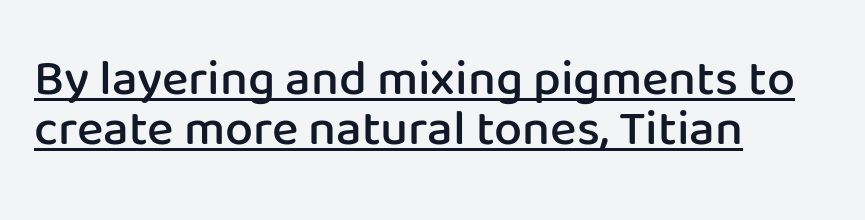
Q: Is the text bold? A: Semi-bold.
Q: Is the text italic (slanted)? A: No, it is upright.
Q: Is the typeface a serif or a sans-serif typeface? A: Sans-serif.
Q: Is the text underlined? A: Yes.
Q: How is the paragraph aligned? A: Left-aligned.
Q: Is the spacing between letters normal or unusually wide? A: Normal.
Q: Is the spacing between lines tight, normal or loose? A: Tight.
Q: Width (condensed, normal, or wide)? A: Normal.
Q: Stroke contrast? A: Low.
Q: x-height? A: Medium.
Q: Monospaced? A: No.
